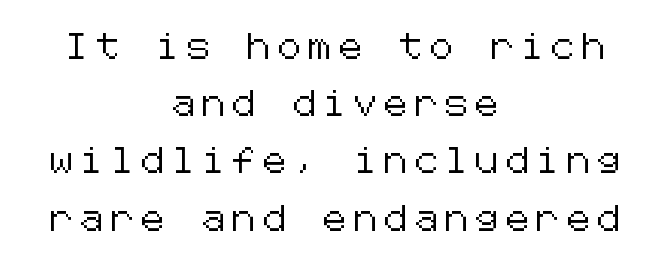
{"italic": "no", "underline": "no", "align": "center", "line_spacing": "loose", "line_spacing_ratio": 2.2, "letter_spacing": "wide", "letter_spacing_em": 0.28, "glyph_px": 26}
